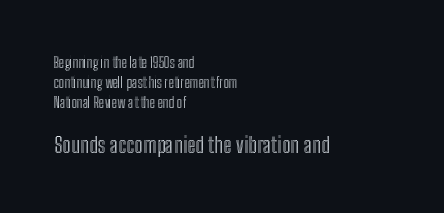
The image shows 22 px text type, upright; set left-aligned, normal line spacing (1.42x), normal letter spacing, not underlined; the second (bottom) block is 1.57x larger.
